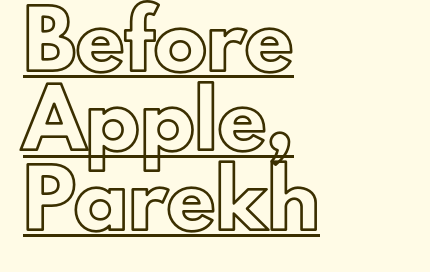
Q: Is the text italic (slanted)? A: No, it is upright.
Q: Is the text underlined? A: Yes.
Q: How is the paragraph aligned? A: Left-aligned.
Q: Is the spacing between letters normal or unusually wide? A: Normal.
Q: Is the spacing between lines tight, normal or loose? A: Normal.
Q: Width (condensed, normal, or wide)? A: Normal.
Q: x-height? A: Small.
Q: Monospaced? A: No.
